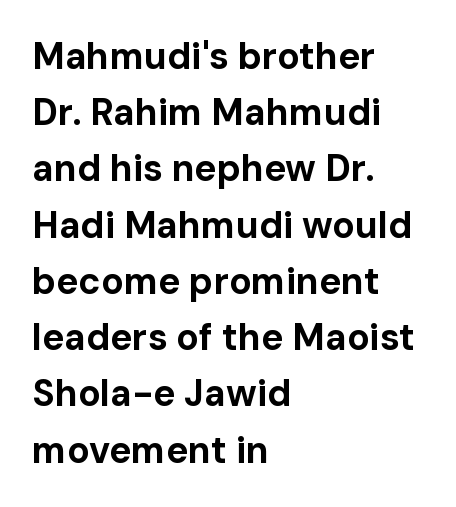
The image shows 37 px bold sans-serif type, upright; set left-aligned, normal line spacing (1.52x), normal letter spacing, not underlined; low stroke contrast and a medium x-height.
